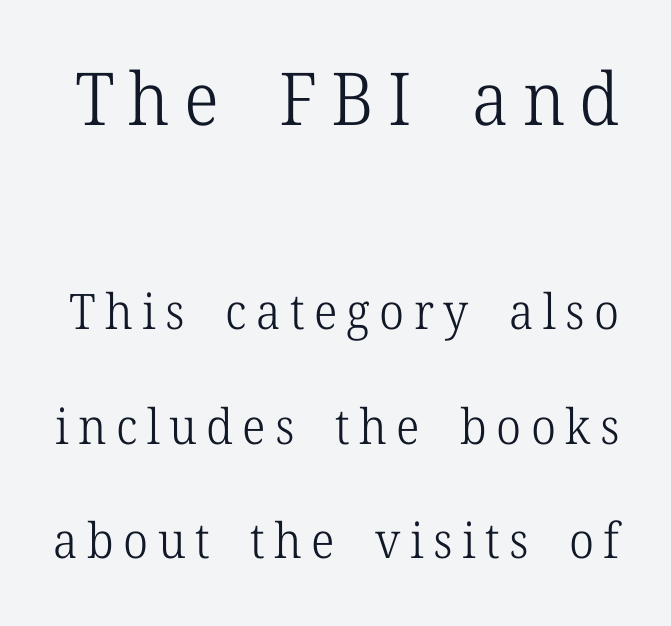
{"serif": "yes", "italic": "no", "bold": "no", "weight": "light", "width": "normal", "stroke_contrast": "low", "x_height": "medium", "monospaced": "no", "underline": "no", "line_spacing": "loose", "line_spacing_ratio": 2.33, "larger_block": "first", "size_ratio": 1.49, "glyph_px": 73}
